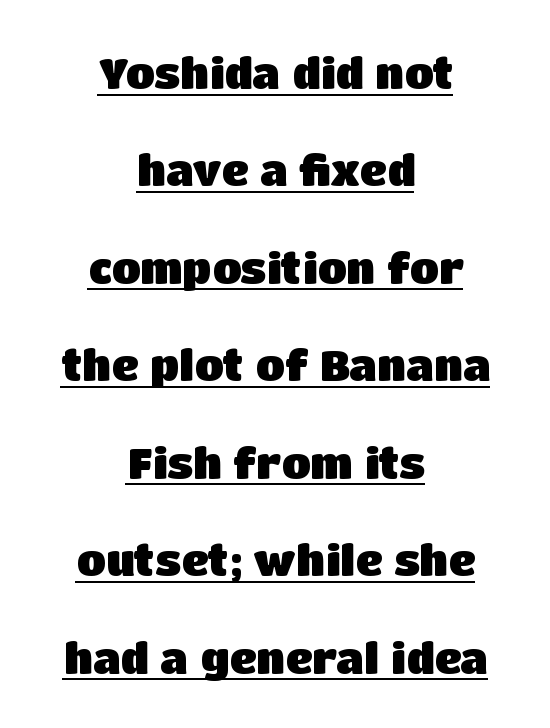
Q: Is the text bold? A: Yes.
Q: Is the text italic (slanted)? A: No, it is upright.
Q: Is the typeface a serif or a sans-serif typeface? A: Sans-serif.
Q: Is the text underlined? A: Yes.
Q: How is the paragraph aligned? A: Centered.
Q: Is the spacing between letters normal or unusually wide? A: Normal.
Q: Is the spacing between lines tight, normal or loose? A: Loose.
Q: Width (condensed, normal, or wide)? A: Normal.
Q: Stroke contrast? A: Low.
Q: x-height? A: Large.
Q: Monospaced? A: No.
